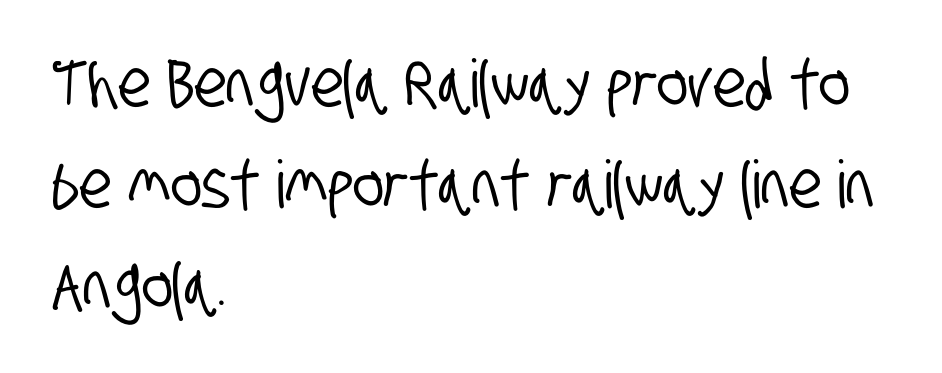
{"serif": "no", "width": "condensed", "stroke_contrast": "low", "x_height": "large", "monospaced": "no", "underline": "no", "align": "left", "line_spacing": "normal", "line_spacing_ratio": 1.53, "letter_spacing": "normal", "letter_spacing_em": 0.0, "glyph_px": 66}
